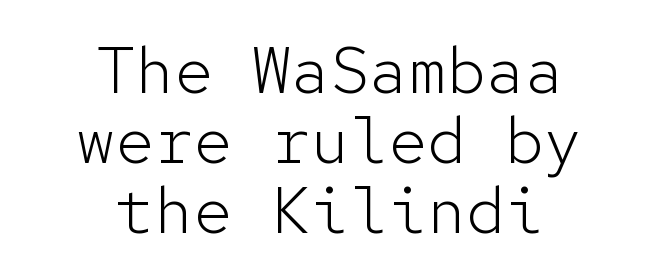
If you folded the block vertically in half, each line would mirror itself in length. Quick note: interline space is minimal. Unlike italic type, these characters show no tilt at all. The strip under each line holds only bare page. In terms of letterform style, serifs are entirely absent.
